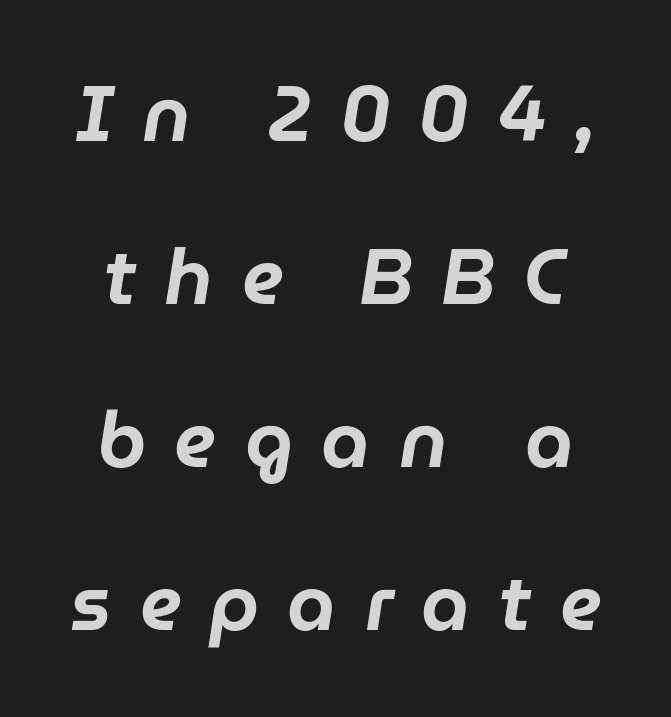
Italic? Definitely — the glyphs are oblique. Looks like regular typesetting: each glyph gets only the width it needs. Glyph-to-glyph distance is far greater than everyday printed text. Teacher's note: observe the equal gaps on both sides — that is centered alignment. What's the leading like? Stretched, with rows far apart.
